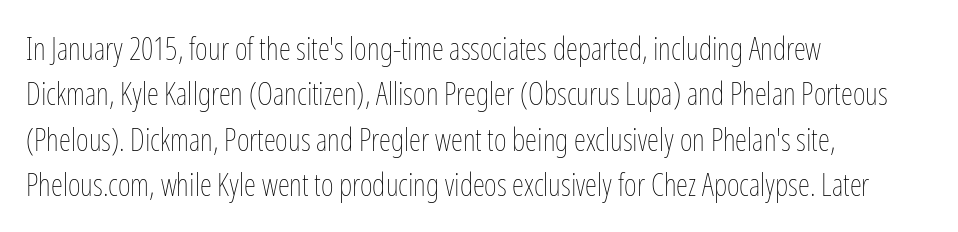
Leading: standard. The face used here is proportionally spaced, like ordinary book or web type. Check the space under the baseline: it is left empty. Short note: letters normally spaced.
